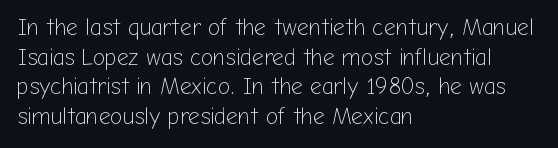
{"italic": "no", "bold": "no", "underline": "no", "align": "left", "line_spacing": "normal", "line_spacing_ratio": 1.29, "letter_spacing": "normal", "letter_spacing_em": 0.0, "glyph_px": 23}
